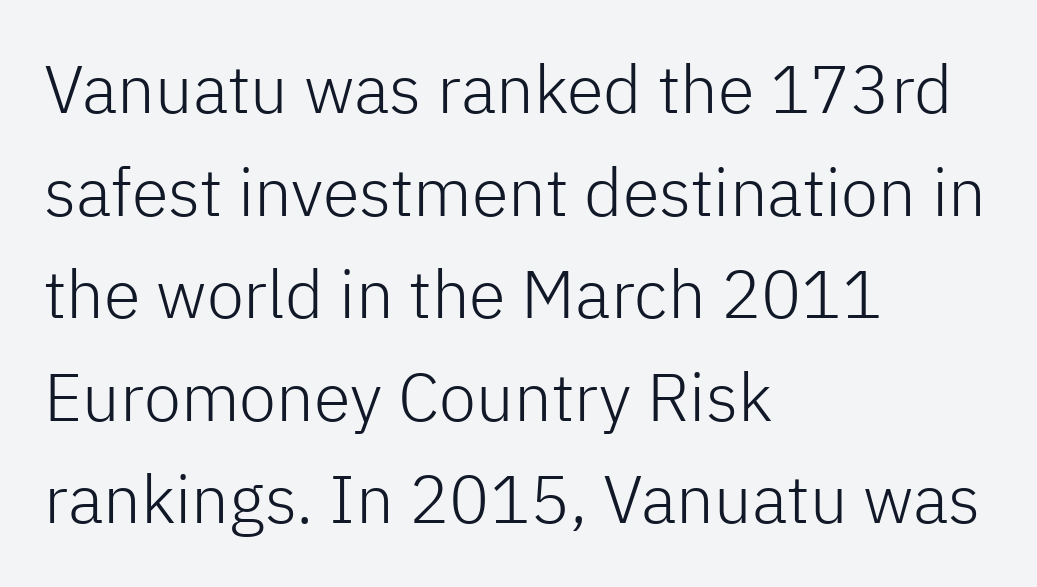
The image shows 67 px light sans-serif type, upright; set left-aligned, normal line spacing (1.53x), normal letter spacing, not underlined; low stroke contrast and a medium x-height.
